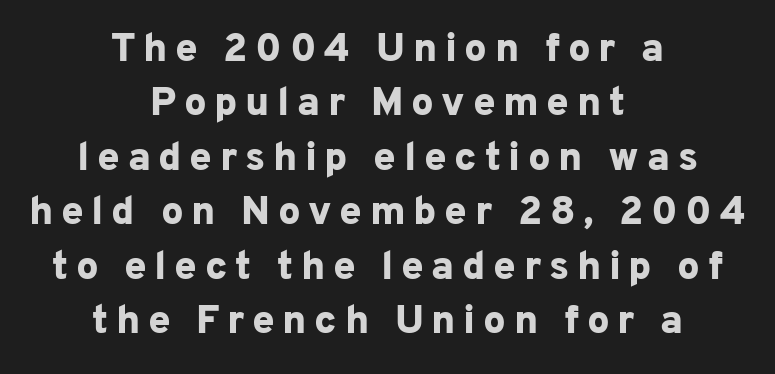
{"serif": "no", "italic": "no", "bold": "yes", "weight": "bold", "width": "normal", "stroke_contrast": "low", "x_height": "medium", "monospaced": "no", "underline": "no", "align": "center", "line_spacing": "normal", "line_spacing_ratio": 1.36, "glyph_px": 40}
